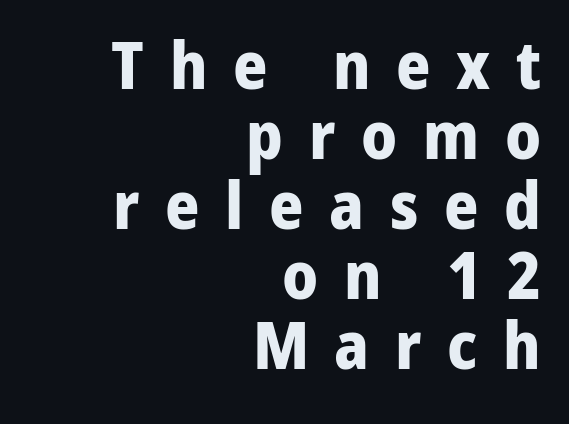
{"serif": "no", "italic": "no", "bold": "yes", "weight": "bold", "width": "normal", "stroke_contrast": "low", "x_height": "medium", "monospaced": "no", "underline": "no", "align": "right", "line_spacing": "tight", "line_spacing_ratio": 1.06, "letter_spacing": "wide", "letter_spacing_em": 0.39, "glyph_px": 66}
